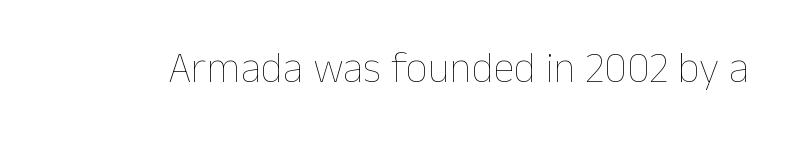
Q: Is the text bold? A: No.
Q: Is the text italic (slanted)? A: No, it is upright.
Q: Is the text underlined? A: No.
Q: Is the spacing between letters normal or unusually wide? A: Normal.
Q: Width (condensed, normal, or wide)? A: Normal.
Q: Stroke contrast? A: Low.
Q: x-height? A: Medium.
Q: Monospaced? A: No.
